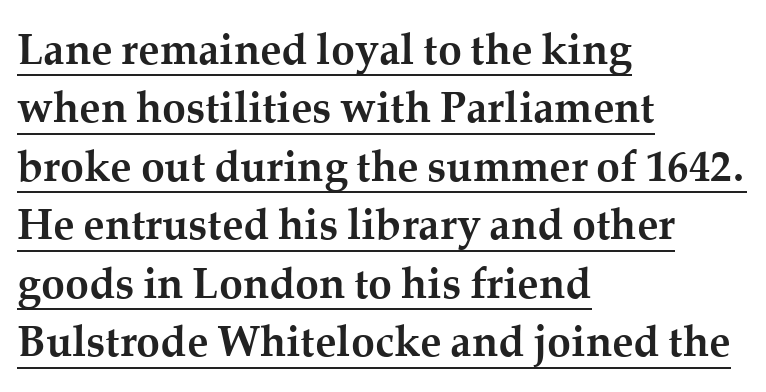
The image shows 43 px semibold serif type, upright; set left-aligned, normal line spacing (1.36x), normal letter spacing, underlined; medium stroke contrast and a medium x-height.
